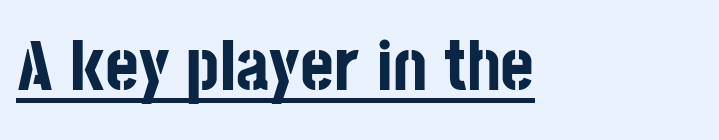
Its strokes are broad and dark, the hallmark of bold type. Each letter keeps its own natural width here, so spacing adapts to shape. The face used here appears with an underline applied. Tall strokes in this sample are plumb rather than angled.
